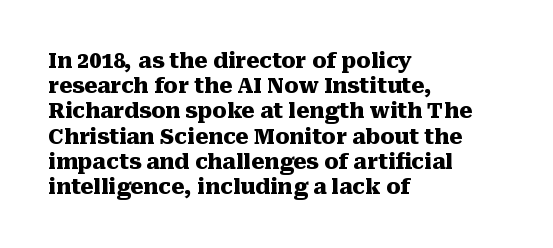
The image shows 21 px bold type, upright; set left-aligned, line spacing 1.2x, normal letter spacing, not underlined.
